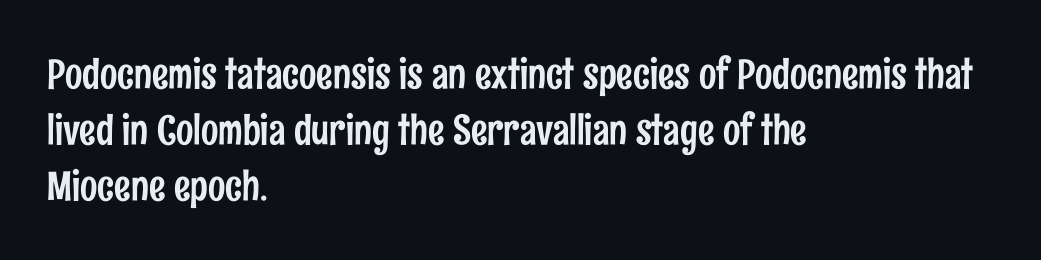
The image shows 41 px condensed sans-serif type, upright; set left-aligned, normal line spacing (1.36x), normal letter spacing, not underlined; low stroke contrast and a medium x-height.
